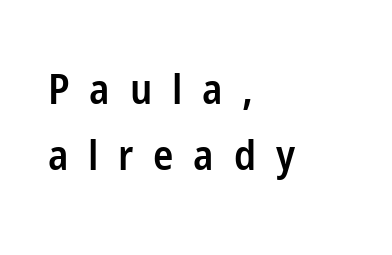
Q: Is the text bold? A: Semi-bold.
Q: Is the text italic (slanted)? A: No, it is upright.
Q: Is the typeface a serif or a sans-serif typeface? A: Sans-serif.
Q: Is the text underlined? A: No.
Q: How is the paragraph aligned? A: Left-aligned.
Q: Is the spacing between letters normal or unusually wide? A: Unusually wide.
Q: Is the spacing between lines tight, normal or loose? A: Normal.
Q: Width (condensed, normal, or wide)? A: Condensed.
Q: Stroke contrast? A: Low.
Q: x-height? A: Medium.
Q: Monospaced? A: No.
